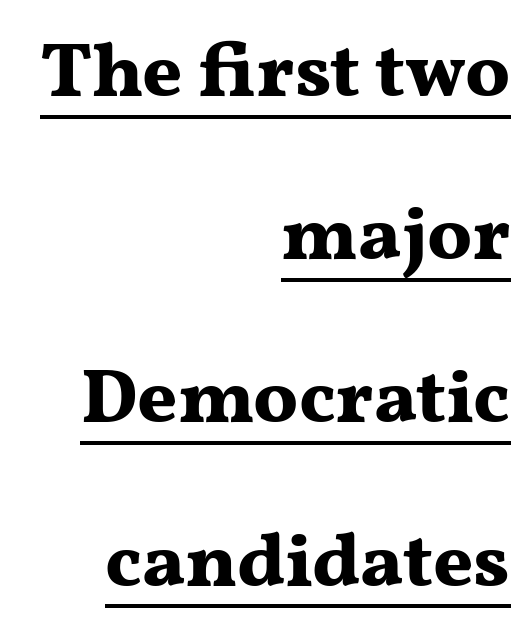
A baseline rule has been typeset under these characters. Do the characters align in a grid? No, the font is proportional. Thick stems and heavy bowls — unmistakably bold. Are there feet on the stems? There are — it's a serif. The ragged edge is on the left, which tells us the setting is flush right.
